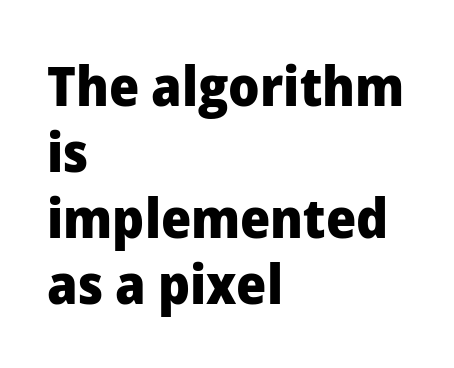
Q: Is the text bold? A: Yes.
Q: Is the text italic (slanted)? A: No, it is upright.
Q: Is the typeface a serif or a sans-serif typeface? A: Sans-serif.
Q: Is the text underlined? A: No.
Q: How is the paragraph aligned? A: Left-aligned.
Q: Is the spacing between letters normal or unusually wide? A: Normal.
Q: Width (condensed, normal, or wide)? A: Normal.
Q: Stroke contrast? A: Low.
Q: x-height? A: Medium.
Q: Monospaced? A: No.
